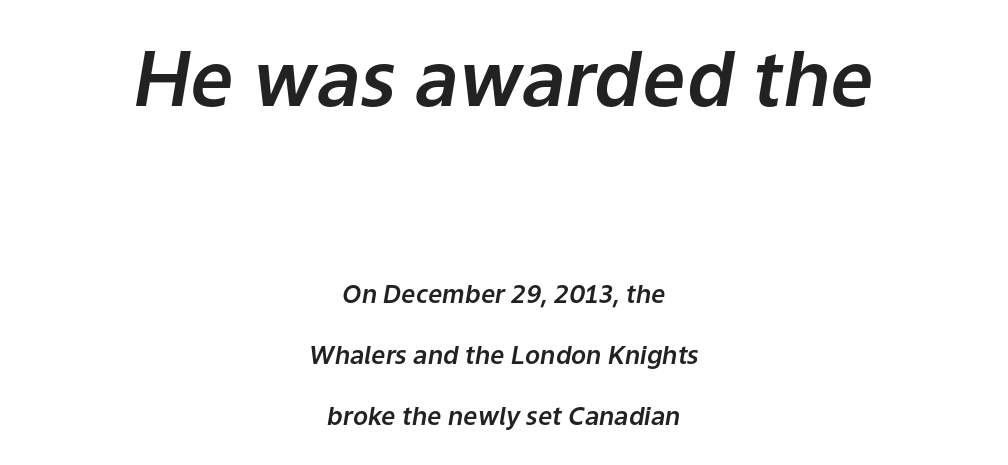
Q: Is the text italic (slanted)? A: Yes, it leans right by about 9 degrees.
Q: Is the text underlined? A: No.
Q: How is the paragraph aligned? A: Centered.
Q: Is the spacing between letters normal or unusually wide? A: Normal.
Q: Is the spacing between lines tight, normal or loose? A: Loose.
Q: Which block of text is set in a larger size, the first (top) or the second (bottom)? A: The first (top) one.
Q: Width (condensed, normal, or wide)? A: Normal.
Q: Stroke contrast? A: Low.
Q: x-height? A: Medium.
Q: Monospaced? A: No.
